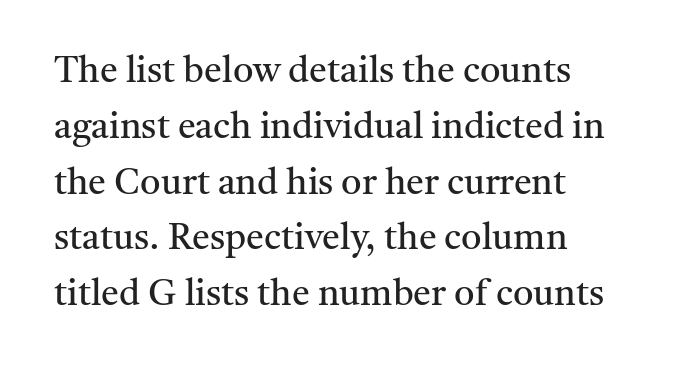
Q: Is the text bold? A: No.
Q: Is the text italic (slanted)? A: No, it is upright.
Q: Is the typeface a serif or a sans-serif typeface? A: Serif.
Q: Is the text underlined? A: No.
Q: How is the paragraph aligned? A: Left-aligned.
Q: Is the spacing between letters normal or unusually wide? A: Normal.
Q: Is the spacing between lines tight, normal or loose? A: Normal.
Q: Width (condensed, normal, or wide)? A: Normal.
Q: Stroke contrast? A: Medium.
Q: x-height? A: Medium.
Q: Monospaced? A: No.
